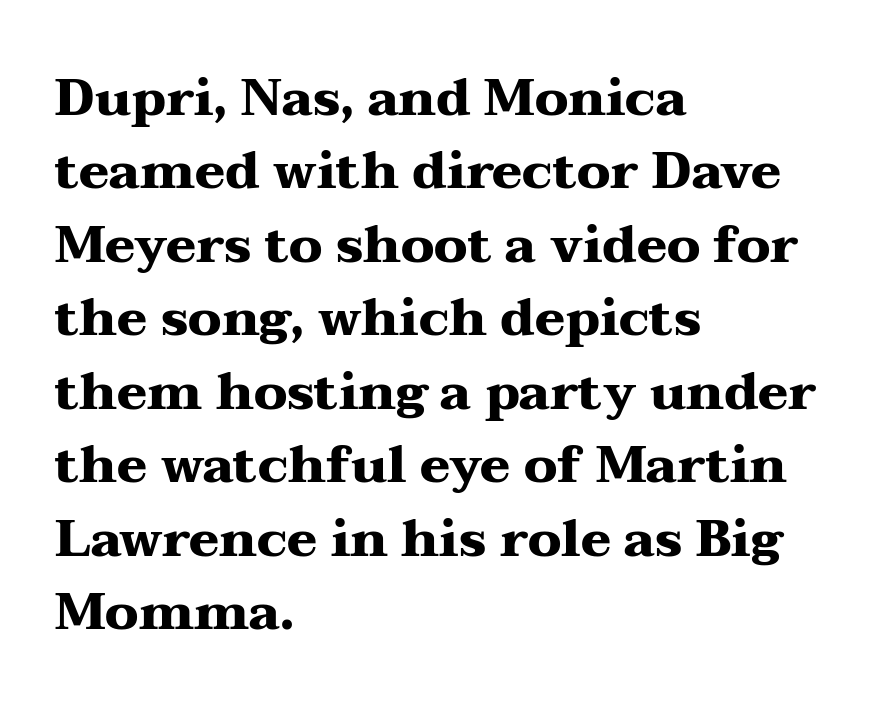
The string is rendered with underlining switched off. Between one letter and the next there's only the usual sliver of space. A full-strength bold gives these letters their thick strokes. The passage shown stacks its lines at a standard gap.
